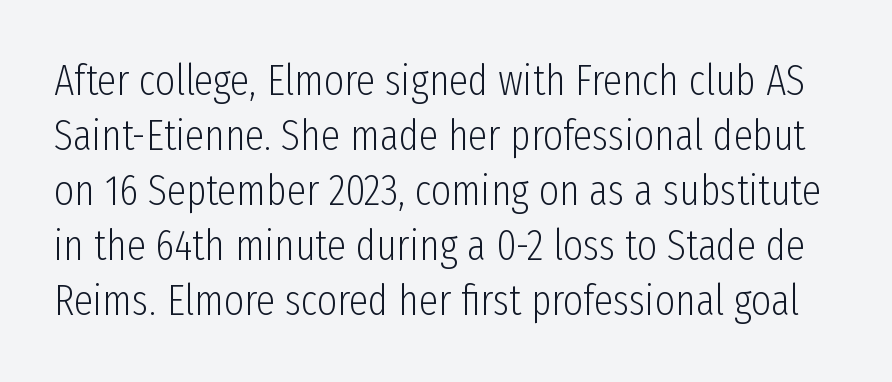
The area under the type is left untouched. Observe the ordinary spacing: letters are neighbours, not strangers. Regarding leading, the lines here are spaced in the standard way. The face used here is proportionally spaced, like ordinary book or web type.
